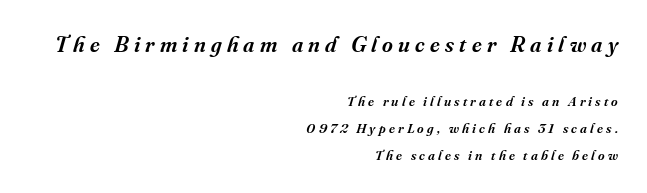
Q: Is the text bold? A: Semi-bold.
Q: Is the text italic (slanted)? A: Yes, it leans right by about 16 degrees.
Q: Is the text underlined? A: No.
Q: How is the paragraph aligned? A: Right-aligned.
Q: Is the spacing between letters normal or unusually wide? A: Unusually wide.
Q: Is the spacing between lines tight, normal or loose? A: Loose.
Q: Which block of text is set in a larger size, the first (top) or the second (bottom)? A: The first (top) one.
